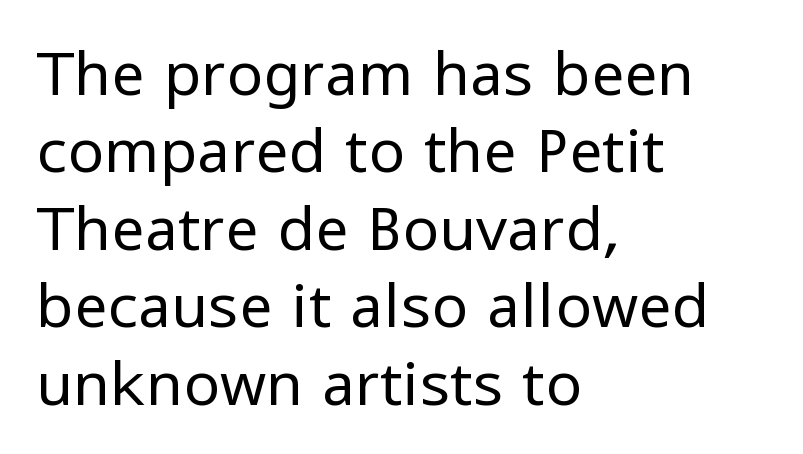
The rows are spaced the way most documents space them. The foot of each line stays bare and open. Where is the straight margin? On the left. Posture: vertical. No extra ink here — the face is not bold. The rendering uses natural spacing where letterforms have individual widths.
